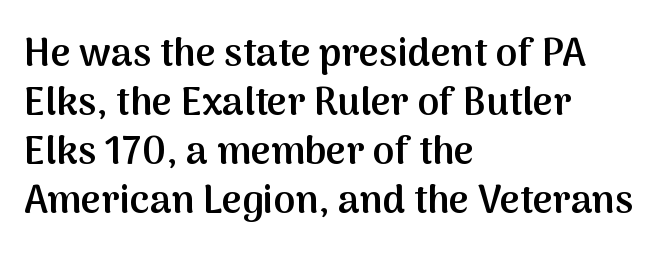
The image shows 39 px semibold sans-serif type, upright; set left-aligned, normal line spacing (1.26x), normal letter spacing, not underlined; medium stroke contrast and a medium x-height.
